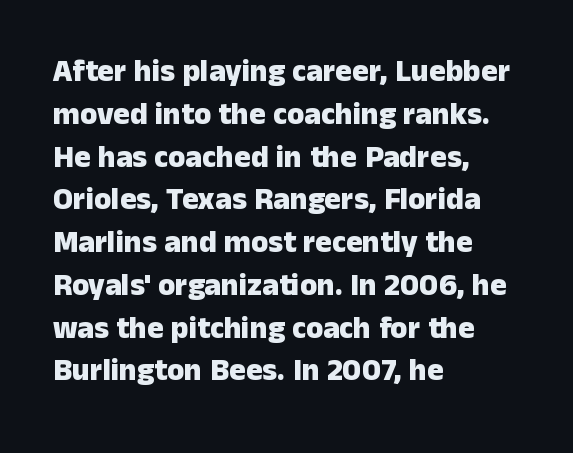
The image shows 31 px heavy sans-serif type, upright; set left-aligned, normal line spacing (1.38x), normal letter spacing, not underlined; low stroke contrast and a medium x-height.
